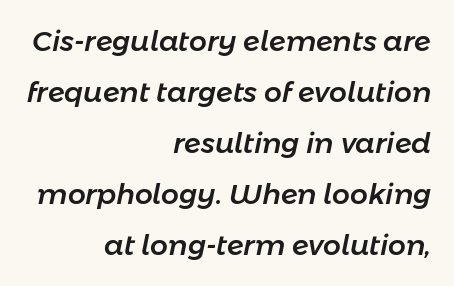
{"italic": "yes", "lean": "right", "slant_degrees": 11, "width": "normal", "stroke_contrast": "low", "x_height": "medium", "monospaced": "no", "underline": "no", "align": "right", "line_spacing_ratio": 1.82, "letter_spacing": "normal", "letter_spacing_em": 0.0, "glyph_px": 28}
